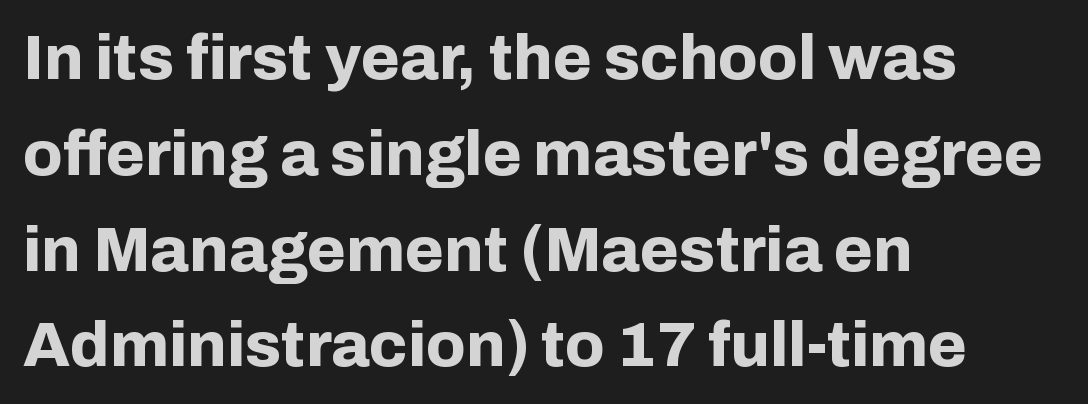
{"serif": "no", "italic": "no", "bold": "yes", "weight": "bold", "width": "normal", "stroke_contrast": "low", "x_height": "medium", "monospaced": "no", "underline": "no", "align": "left", "line_spacing": "normal", "line_spacing_ratio": 1.52, "letter_spacing": "normal", "letter_spacing_em": 0.0, "glyph_px": 63}
